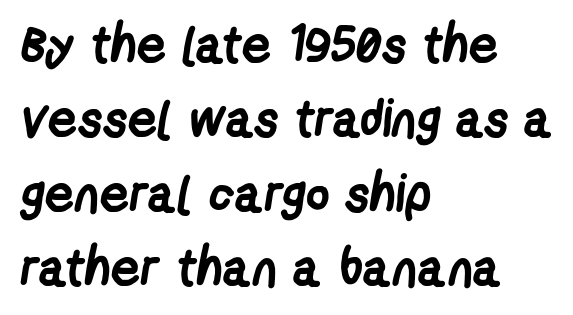
The image shows 52 px semibold, condensed sans-serif type; set left-aligned, normal line spacing (1.43x), normal letter spacing, not underlined; low stroke contrast and a medium x-height.
